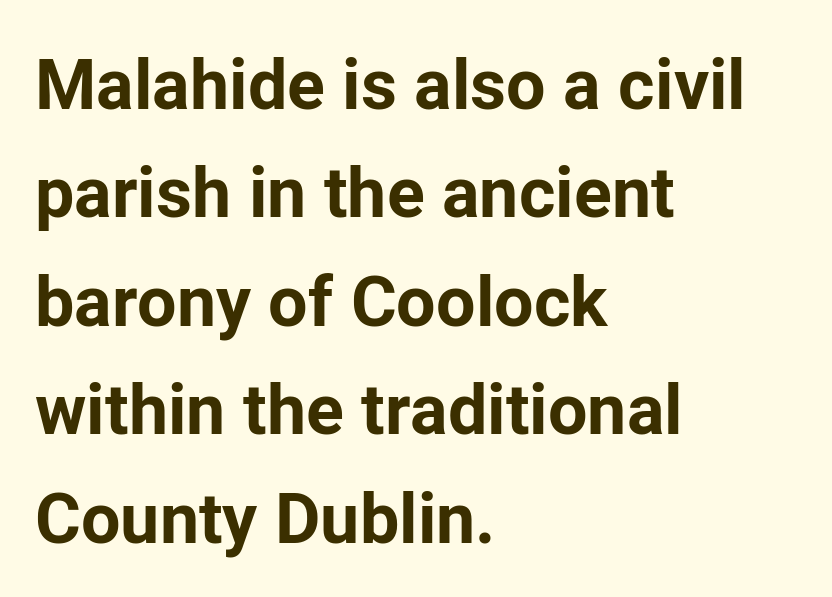
{"serif": "no", "italic": "no", "bold": "yes", "weight": "bold", "width": "normal", "stroke_contrast": "low", "x_height": "medium", "monospaced": "no", "underline": "no", "align": "left", "line_spacing": "normal", "line_spacing_ratio": 1.55, "letter_spacing": "normal", "letter_spacing_em": 0.0, "glyph_px": 70}
